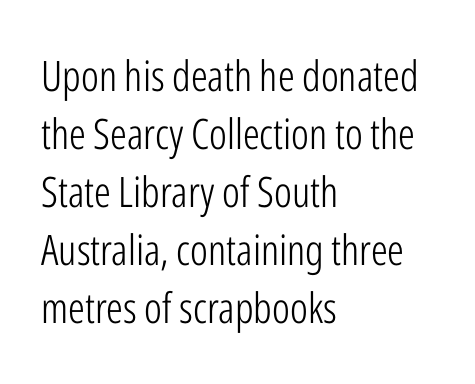
The image shows 42 px light, condensed sans-serif type, upright; set left-aligned, normal line spacing (1.38x), normal letter spacing, not underlined; low stroke contrast and a medium x-height.
